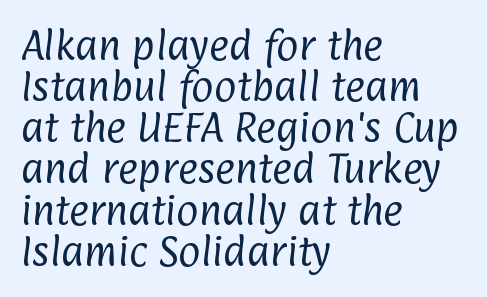
The rendering uses natural spacing where letterforms have individual widths. No extra tracking has been applied to these lines. Nope, no serifs anywhere on these letters. Only glyphs here, with clear space below each row. A student would call this left alignment; a typographer would say flush left, rag right. Stroke mass is kept to a normal reading level or below.
